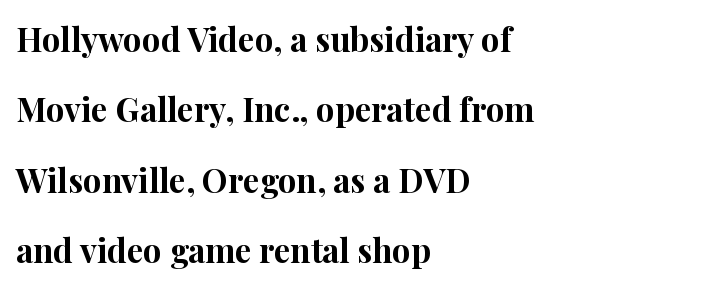
Q: Is the text bold? A: Yes.
Q: Is the text italic (slanted)? A: No, it is upright.
Q: Is the typeface a serif or a sans-serif typeface? A: Serif.
Q: Is the text underlined? A: No.
Q: How is the paragraph aligned? A: Left-aligned.
Q: Is the spacing between letters normal or unusually wide? A: Normal.
Q: Is the spacing between lines tight, normal or loose? A: Loose.
Q: Width (condensed, normal, or wide)? A: Normal.
Q: Stroke contrast? A: High.
Q: x-height? A: Medium.
Q: Monospaced? A: No.
